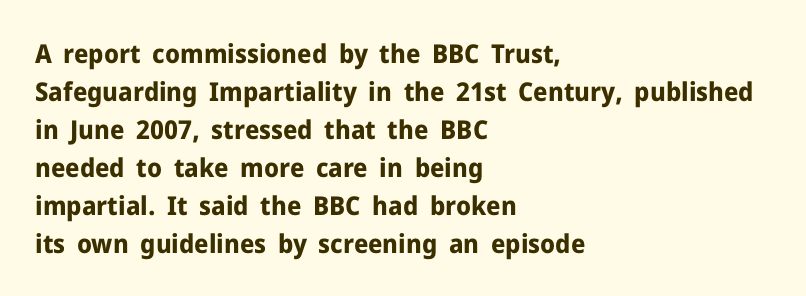
{"italic": "no", "bold": "yes", "underline": "no", "align": "left", "line_spacing": "normal", "line_spacing_ratio": 1.46, "letter_spacing": "normal", "letter_spacing_em": 0.0, "glyph_px": 26}
